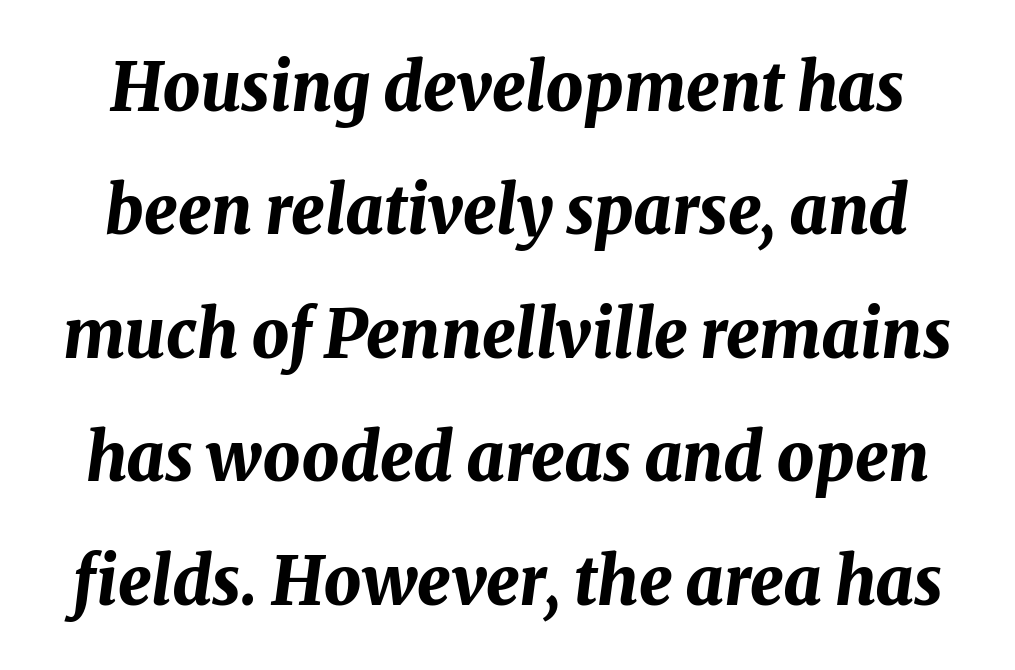
{"italic": "yes", "lean": "right", "slant_degrees": 8, "bold": "yes", "weight": "bold", "width": "normal", "stroke_contrast": "medium", "x_height": "medium", "monospaced": "no", "underline": "no", "line_spacing_ratio": 1.87, "letter_spacing": "normal", "letter_spacing_em": 0.0, "glyph_px": 66}
